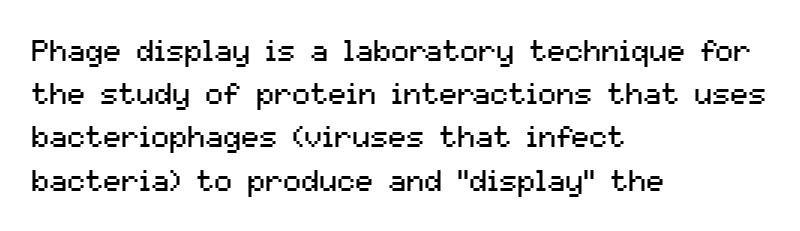
{"serif": "no", "italic": "no", "bold": "no", "weight": "regular", "width": "normal", "stroke_contrast": "medium", "x_height": "medium", "monospaced": "no", "underline": "no", "align": "left", "line_spacing": "normal", "line_spacing_ratio": 1.44, "letter_spacing": "normal", "letter_spacing_em": 0.0, "glyph_px": 30}
